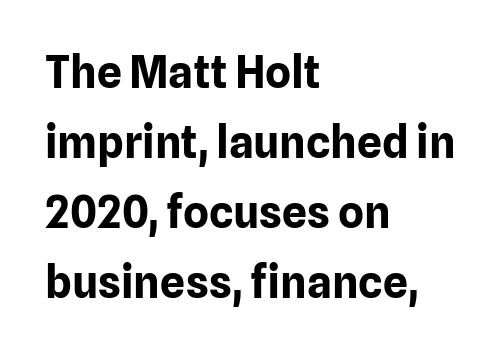
The image shows 44 px bold sans-serif type, upright; set left-aligned, normal line spacing (1.59x), normal letter spacing, not underlined; low stroke contrast and a medium x-height.
